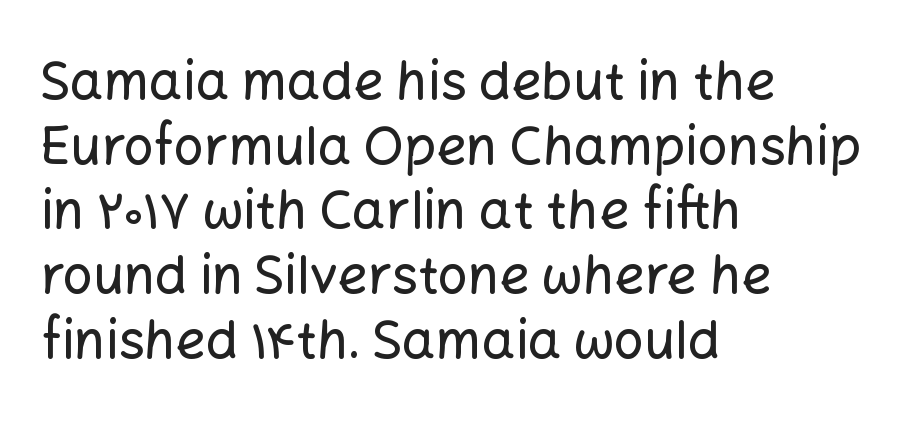
The image shows 53 px sans-serif type, upright; set left-aligned, line spacing 1.22x, normal letter spacing, not underlined; low stroke contrast and a medium x-height.
